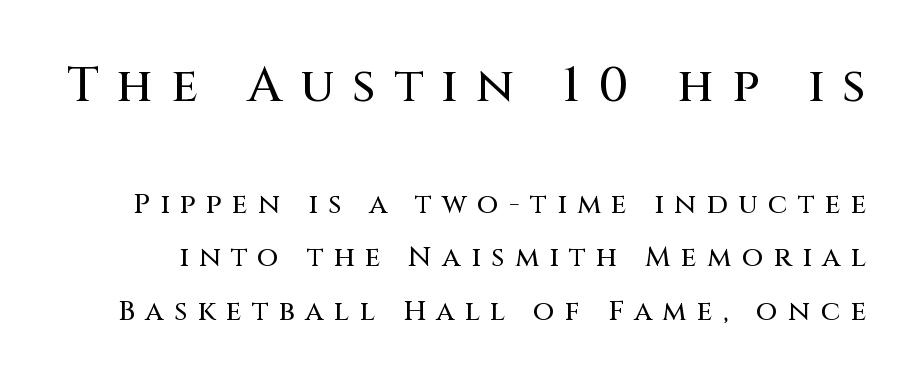
{"serif": "no", "italic": "no", "width": "normal", "stroke_contrast": "medium", "x_height": "large", "monospaced": "no", "underline": "no", "line_spacing": "loose", "line_spacing_ratio": 1.9, "letter_spacing": "wide", "letter_spacing_em": 0.37, "larger_block": "first", "size_ratio": 1.75, "glyph_px": 49}
